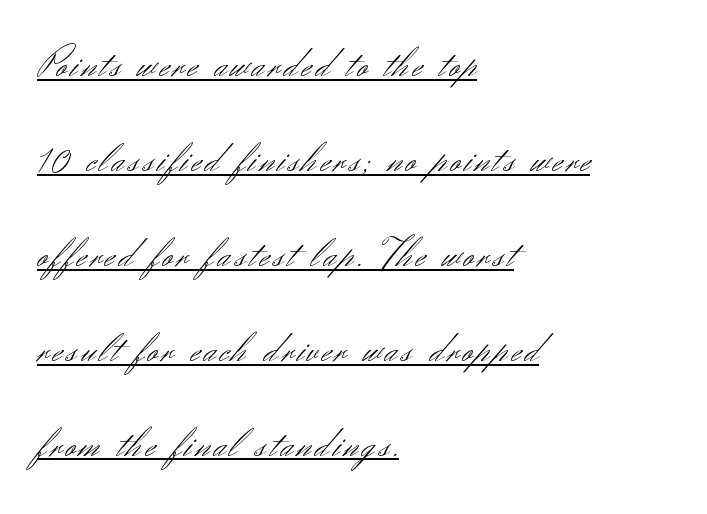
The typesetter has applied underlining to the passage shown. Spacing verdict: proportional, widths tailored to each character. No feet cap the strokes, marking this as sans-serif type.
